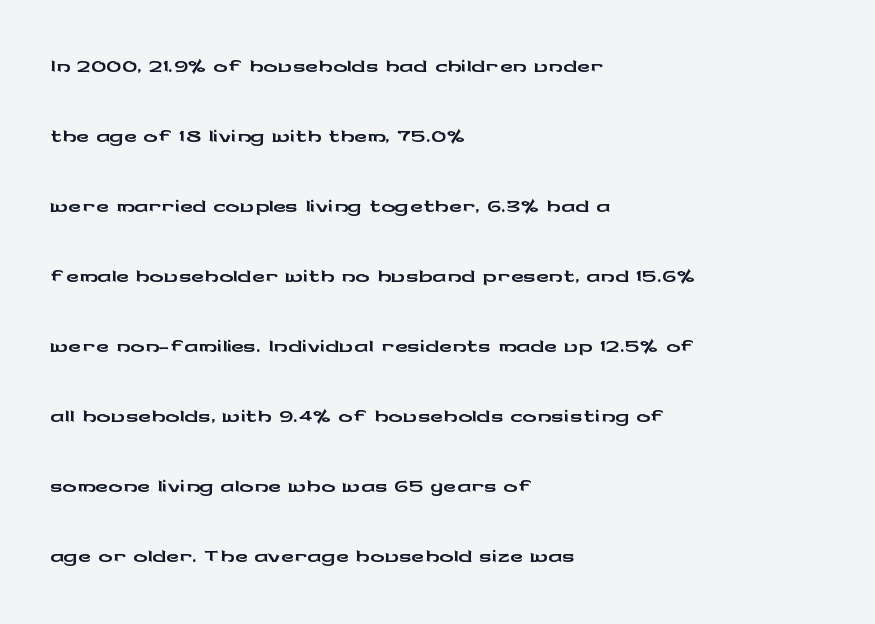
{"serif": "no", "italic": "no", "width": "wide", "stroke_contrast": "low", "x_height": "medium", "monospaced": "no", "underline": "no", "align": "left", "line_spacing": "loose", "line_spacing_ratio": 2.0, "letter_spacing": "normal", "letter_spacing_em": 0.0, "glyph_px": 35}
